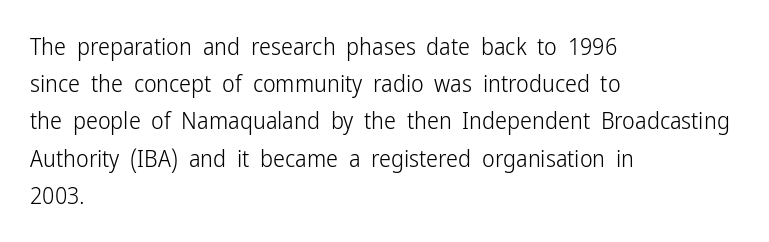
The image shows 24 px text type, upright; set left-aligned, normal line spacing (1.55x), normal letter spacing, not underlined.
